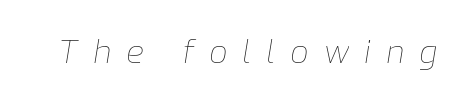
Q: Is the text bold? A: No.
Q: Is the text italic (slanted)? A: Yes, it leans right by about 9 degrees.
Q: Is the text underlined? A: No.
Q: Is the spacing between letters normal or unusually wide? A: Unusually wide.
Q: Width (condensed, normal, or wide)? A: Normal.
Q: Stroke contrast? A: Low.
Q: x-height? A: Medium.
Q: Monospaced? A: No.
